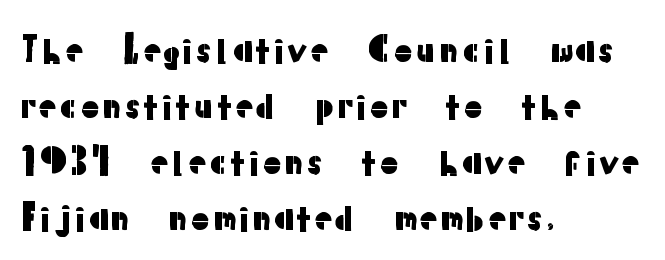
The image shows 36 px sans-serif type, upright; set left-aligned, normal line spacing (1.56x), normal letter spacing, not underlined; low stroke contrast and a medium x-height.
